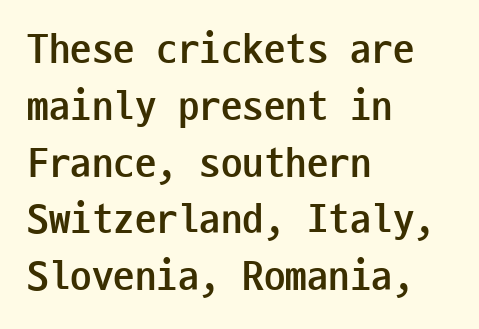
{"serif": "no", "italic": "no", "bold": "yes", "weight": "semibold", "width": "condensed", "stroke_contrast": "low", "x_height": "medium", "monospaced": "yes", "underline": "no", "align": "left", "line_spacing": "normal", "line_spacing_ratio": 1.32, "letter_spacing": "normal", "letter_spacing_em": 0.0, "glyph_px": 43}
